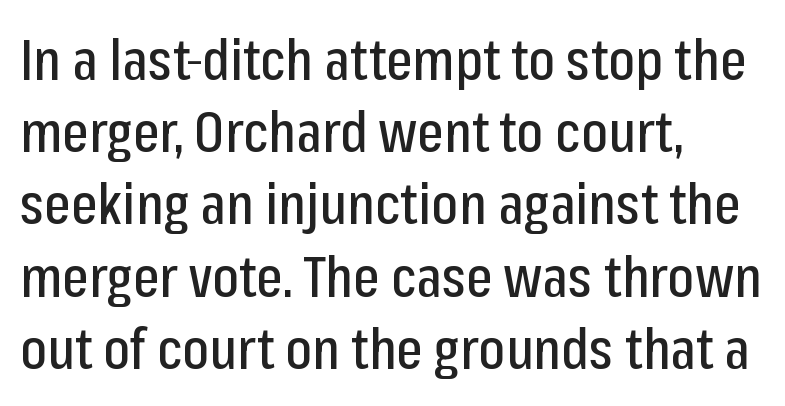
The image shows 56 px condensed sans-serif type, upright; set left-aligned, normal line spacing (1.29x), normal letter spacing, not underlined; low stroke contrast and a medium x-height.
